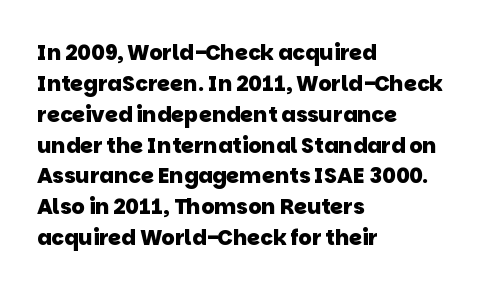
{"bold": "yes", "underline": "no", "align": "left", "line_spacing": "normal", "line_spacing_ratio": 1.47, "letter_spacing": "normal", "letter_spacing_em": 0.0, "glyph_px": 21}
